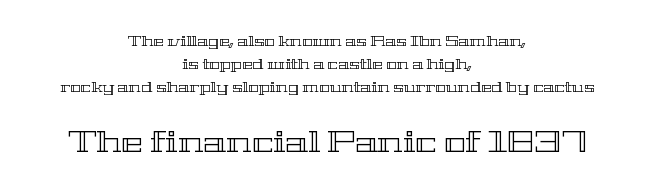
Q: Is the text italic (slanted)? A: No, it is upright.
Q: Is the text underlined? A: No.
Q: How is the paragraph aligned? A: Centered.
Q: Is the spacing between letters normal or unusually wide? A: Normal.
Q: Is the spacing between lines tight, normal or loose? A: Normal.
Q: Which block of text is set in a larger size, the first (top) or the second (bottom)? A: The second (bottom) one.
Q: Width (condensed, normal, or wide)? A: Wide.
Q: x-height? A: Medium.
Q: Monospaced? A: No.
